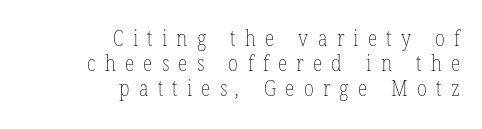
{"bold": "no", "underline": "no", "align": "right", "line_spacing": "tight", "line_spacing_ratio": 1.13, "letter_spacing": "wide", "letter_spacing_em": 0.42, "glyph_px": 22}
